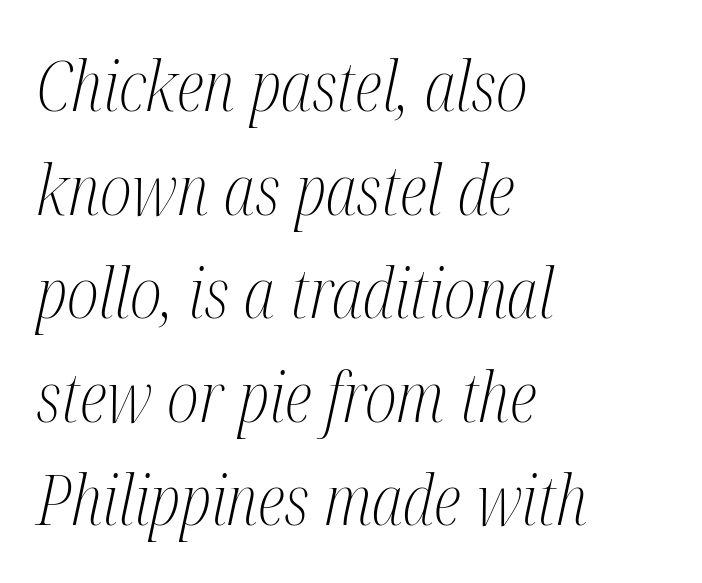
The image shows 70 px light, condensed serif type, italic (leaning right); set left-aligned, normal line spacing (1.48x), normal letter spacing, not underlined; medium stroke contrast and a medium x-height.
